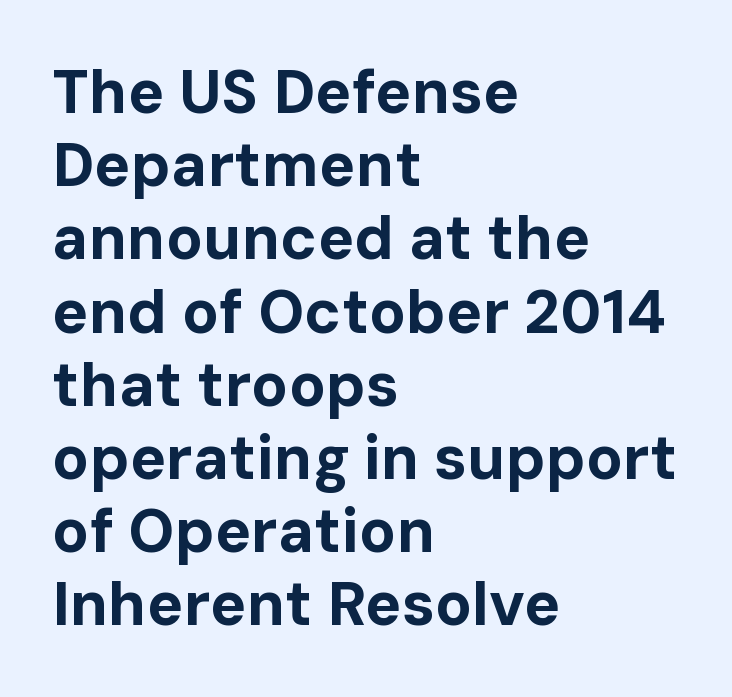
The image shows 61 px bold sans-serif type, upright; set left-aligned, line spacing 1.2x, normal letter spacing, not underlined; low stroke contrast and a medium x-height.
